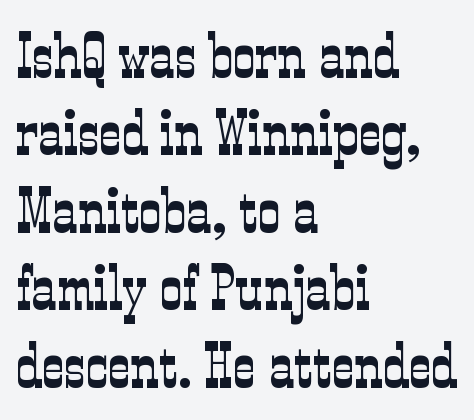
{"serif": "yes", "italic": "no", "bold": "no", "weight": "light", "width": "condensed", "stroke_contrast": "low", "x_height": "medium", "monospaced": "no", "underline": "no", "align": "left", "line_spacing_ratio": 1.23, "letter_spacing": "normal", "letter_spacing_em": 0.0, "glyph_px": 63}
